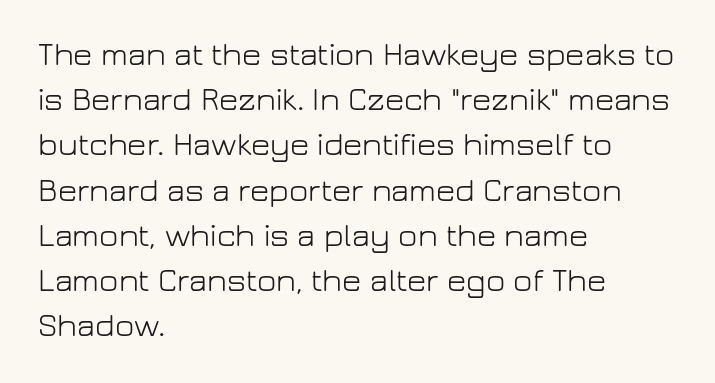
{"serif": "no", "italic": "no", "bold": "no", "weight": "light", "width": "normal", "stroke_contrast": "low", "x_height": "medium", "monospaced": "no", "underline": "no", "align": "left", "line_spacing": "normal", "line_spacing_ratio": 1.37, "letter_spacing": "normal", "letter_spacing_em": 0.0, "glyph_px": 33}
